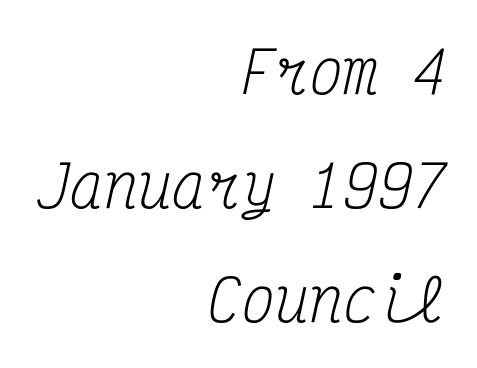
{"serif": "yes", "italic": "yes", "lean": "right", "slant_degrees": 12, "bold": "no", "weight": "regular", "width": "condensed", "stroke_contrast": "medium", "x_height": "medium", "monospaced": "yes", "underline": "no", "align": "right", "line_spacing": "loose", "line_spacing_ratio": 2.0, "letter_spacing": "normal", "letter_spacing_em": 0.0, "glyph_px": 57}
